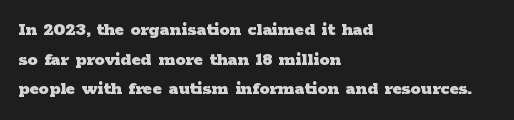
The rendering uses a bold face; every stroke is thick and dark. Compared with a centered layout, this one pins lines to the left instead. Underline: absent. In terms of letterspacing, this is plain default setting. Italic: no, the glyphs are upright roman. How would I describe the line gaps? Plain and ordinary.
